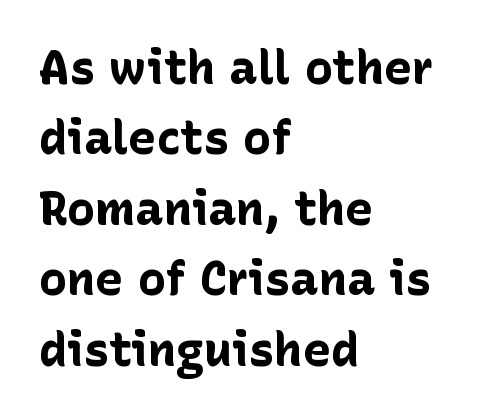
The image shows 47 px bold sans-serif type, upright; set left-aligned, normal line spacing (1.5x), normal letter spacing, not underlined; low stroke contrast and a medium x-height.
